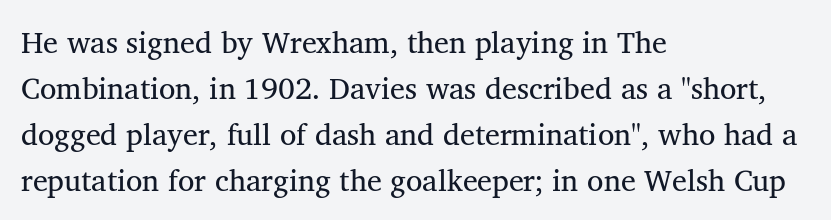
If you measured baseline to baseline, you'd find a middling distance. Inter-character spacing is left at the font's built-in metrics. Does the type have serifs? Yes, each stem ends in a small foot. No extra ink here — the face is not bold. Style check: upright. Here the designer chose a conventional face with non-uniform glyph widths.
